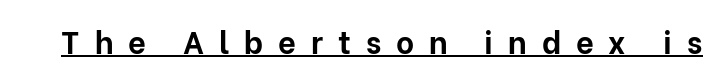
{"serif": "no", "italic": "no", "bold": "yes", "weight": "bold", "width": "normal", "stroke_contrast": "low", "x_height": "medium", "monospaced": "no", "underline": "yes", "letter_spacing": "wide", "letter_spacing_em": 0.48, "glyph_px": 31}
